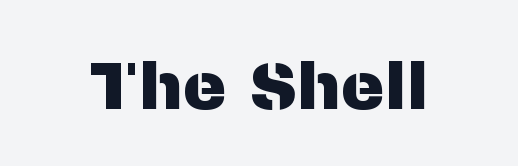
Q: Is the text italic (slanted)? A: No, it is upright.
Q: Is the typeface a serif or a sans-serif typeface? A: Sans-serif.
Q: Is the text underlined? A: No.
Q: Is the spacing between letters normal or unusually wide? A: Normal.
Q: Width (condensed, normal, or wide)? A: Normal.
Q: Stroke contrast? A: Medium.
Q: x-height? A: Medium.
Q: Monospaced? A: No.
